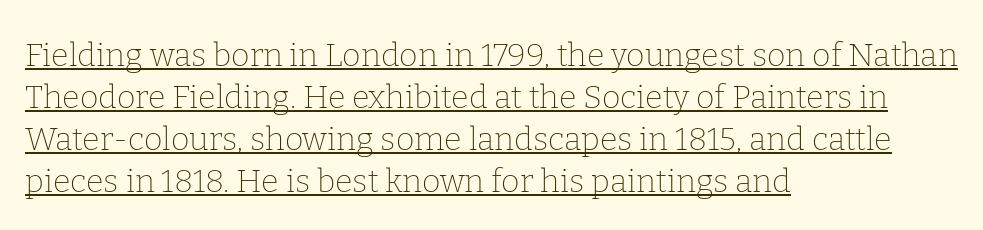
{"serif": "yes", "italic": "no", "bold": "no", "weight": "thin", "width": "normal", "stroke_contrast": "low", "x_height": "medium", "monospaced": "no", "underline": "yes", "align": "left", "line_spacing": "normal", "line_spacing_ratio": 1.31, "letter_spacing": "normal", "letter_spacing_em": 0.0, "glyph_px": 32}
